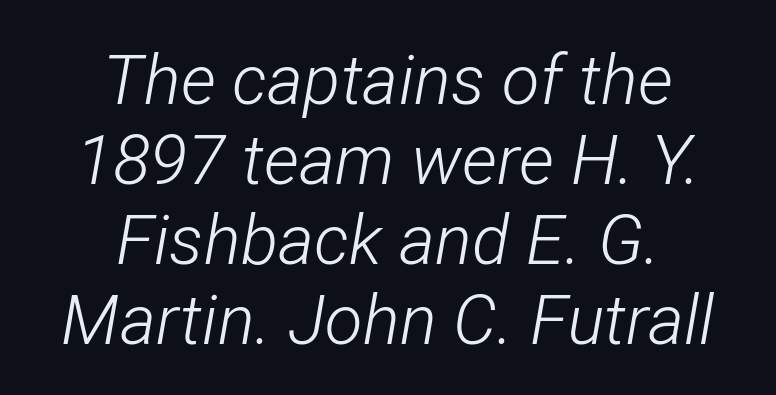
Q: Is the text bold? A: No.
Q: Is the text italic (slanted)? A: Yes, it leans right by about 12 degrees.
Q: Is the text underlined? A: No.
Q: How is the paragraph aligned? A: Centered.
Q: Is the spacing between letters normal or unusually wide? A: Normal.
Q: Width (condensed, normal, or wide)? A: Condensed.
Q: Stroke contrast? A: Low.
Q: x-height? A: Medium.
Q: Monospaced? A: No.
